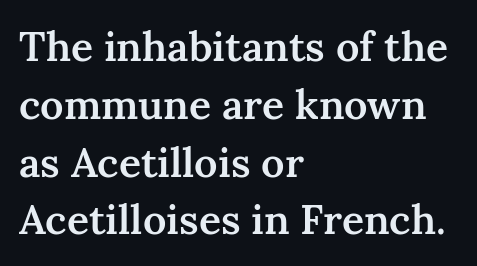
Compared with a centered layout, this one pins lines to the left instead. Bold? Not quite — semibold, heavier than regular but stopping short. The typography opts for an upright posture over an oblique one. Observe the ordinary spacing: letters are neighbours, not strangers.
